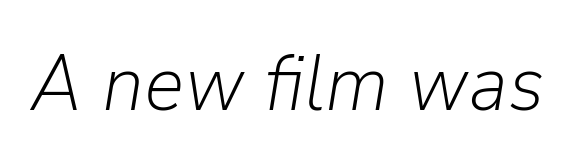
{"italic": "yes", "lean": "right", "slant_degrees": 9, "bold": "no", "weight": "light", "width": "normal", "stroke_contrast": "low", "x_height": "medium", "monospaced": "no", "underline": "no", "letter_spacing": "normal", "letter_spacing_em": 0.0, "glyph_px": 79}
